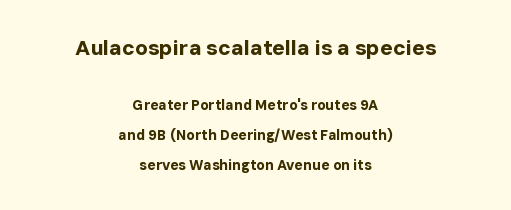
{"italic": "no", "bold": "yes", "underline": "no", "align": "center", "line_spacing": "loose", "line_spacing_ratio": 2.15, "letter_spacing": "normal", "letter_spacing_em": 0.0, "larger_block": "first", "size_ratio": 1.5, "glyph_px": 21}
